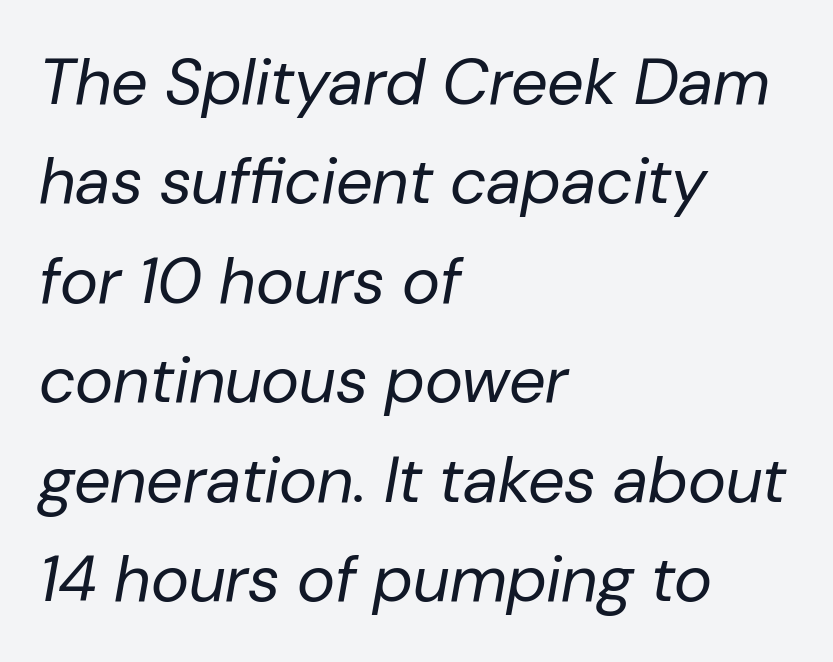
{"italic": "yes", "lean": "right", "slant_degrees": 10, "bold": "no", "weight": "regular", "width": "normal", "stroke_contrast": "low", "x_height": "medium", "monospaced": "no", "underline": "no", "align": "left", "line_spacing": "normal", "line_spacing_ratio": 1.53, "letter_spacing": "normal", "letter_spacing_em": 0.0, "glyph_px": 65}
